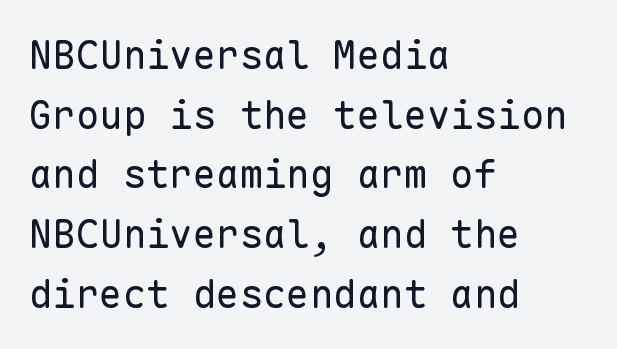
Q: Is the text bold? A: No.
Q: Is the text italic (slanted)? A: No, it is upright.
Q: Is the typeface a serif or a sans-serif typeface? A: Sans-serif.
Q: Is the text underlined? A: No.
Q: How is the paragraph aligned? A: Left-aligned.
Q: Is the spacing between letters normal or unusually wide? A: Normal.
Q: Is the spacing between lines tight, normal or loose? A: Normal.
Q: Width (condensed, normal, or wide)? A: Normal.
Q: Stroke contrast? A: Low.
Q: x-height? A: Medium.
Q: Monospaced? A: Yes.
